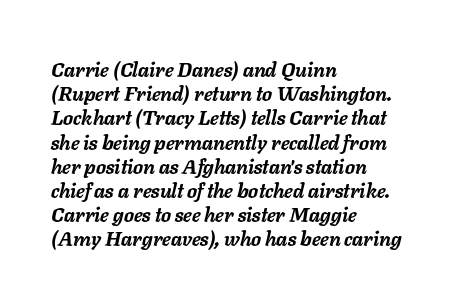
Q: Is the text bold? A: Yes.
Q: Is the text italic (slanted)? A: Yes, it leans right by about 11 degrees.
Q: Is the text underlined? A: No.
Q: How is the paragraph aligned? A: Left-aligned.
Q: Is the spacing between letters normal or unusually wide? A: Normal.
